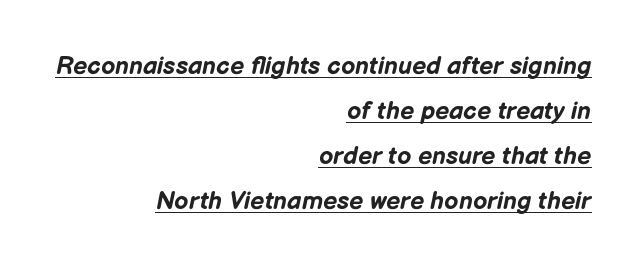
{"italic": "yes", "lean": "right", "slant_degrees": 12, "bold": "yes", "underline": "yes", "align": "right", "line_spacing_ratio": 1.8, "letter_spacing": "normal", "letter_spacing_em": 0.0, "glyph_px": 25}
